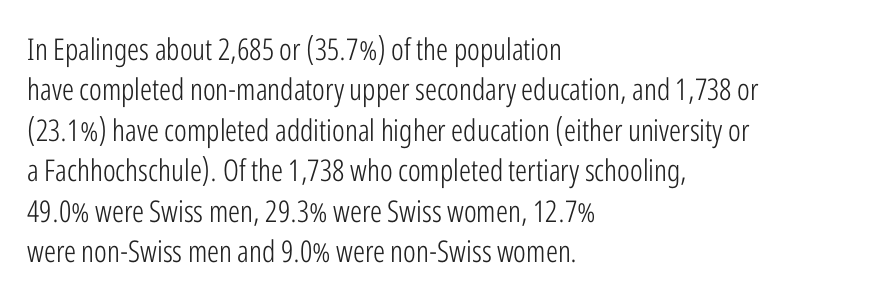
The image shows 30 px light, condensed sans-serif type, upright; set left-aligned, normal line spacing (1.35x), normal letter spacing, not underlined; low stroke contrast and a medium x-height.
